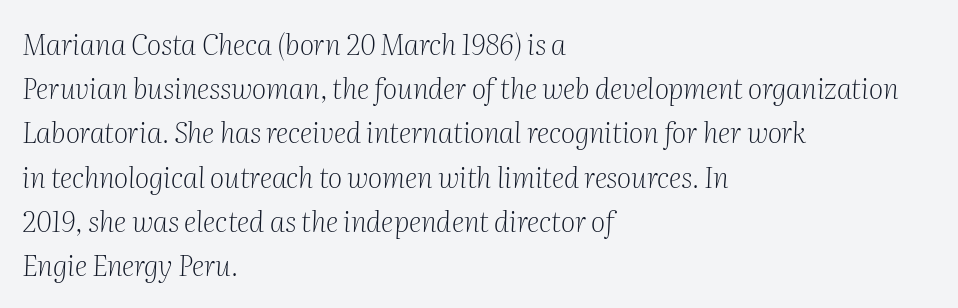
The image shows 28 px light serif type, italic (leaning right); set left-aligned, normal line spacing (1.58x), normal letter spacing, not underlined; medium stroke contrast and a medium x-height.
